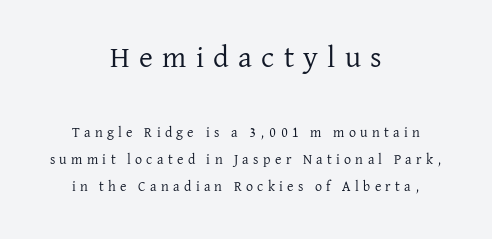
The typeface chosen for these lines features serifs. If you drew a line through each stem, it would be perfectly vertical. This sample has the flowing, uneven cadence of proportional lettering. The area under the type is left untouched. Summary of vertical rhythm: relaxed, with wide interline spacing.
